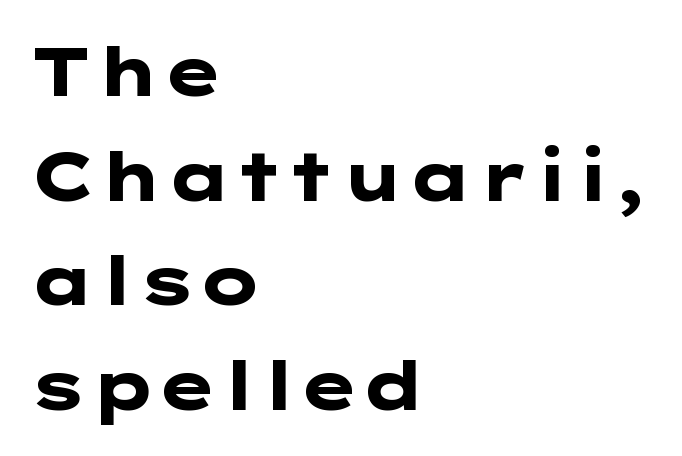
{"serif": "no", "italic": "no", "bold": "yes", "weight": "heavy", "width": "wide", "stroke_contrast": "low", "x_height": "medium", "underline": "no", "align": "left", "line_spacing": "normal", "line_spacing_ratio": 1.56, "letter_spacing": "normal", "letter_spacing_em": 0.0, "glyph_px": 67}
